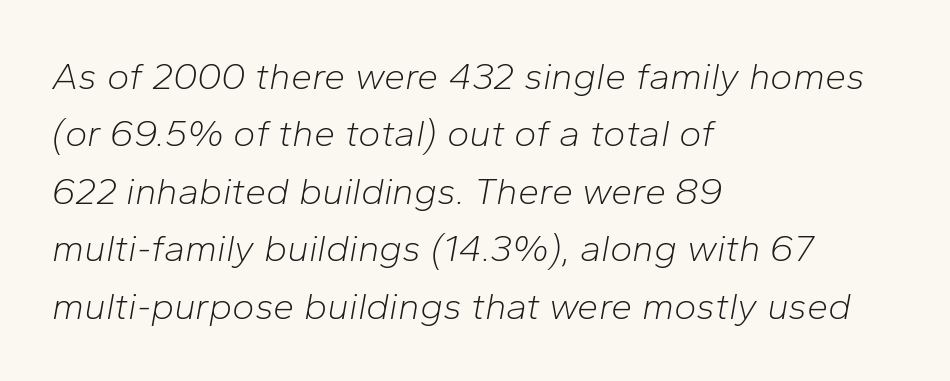
Looking at the ascenders, they clearly lean. Summary of weight: not heavy and not bold. The setting favours the left margin, as ordinary paragraphs usually do. Interline gaps are of average width in this sample. Honestly, there is no underline to notice here at all.
